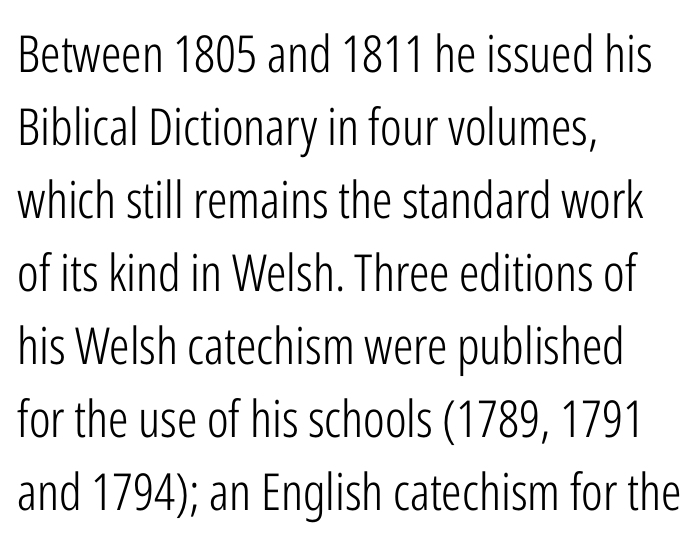
Line beginnings align vertically; line endings do not. You can tell it's not italic because the verticals are truly vertical. Nothing heavy about these letters — not bold at all. Summary of vertical rhythm: regular, with standard interline spacing.
